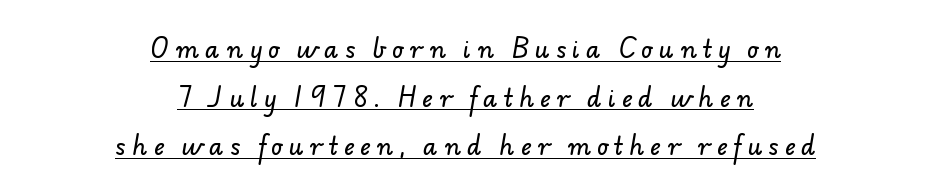
The image shows 23 px text type; set centered, loose line spacing (2.11x), unusually wide letter spacing (+0.28 em), underlined.
